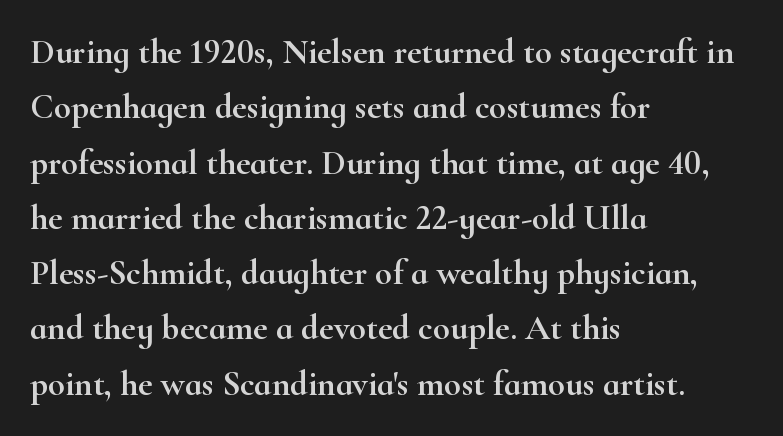
Q: Is the text italic (slanted)? A: No, it is upright.
Q: Is the typeface a serif or a sans-serif typeface? A: Serif.
Q: Is the text underlined? A: No.
Q: How is the paragraph aligned? A: Left-aligned.
Q: Is the spacing between letters normal or unusually wide? A: Normal.
Q: Is the spacing between lines tight, normal or loose? A: Normal.
Q: Width (condensed, normal, or wide)? A: Wide.
Q: Stroke contrast? A: High.
Q: x-height? A: Small.
Q: Monospaced? A: No.
